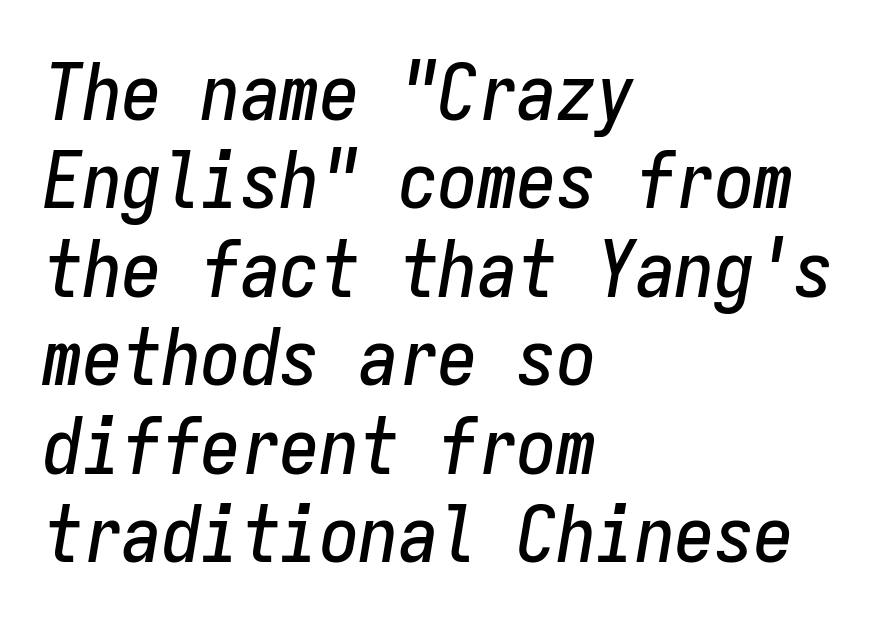
The image shows 79 px condensed type, italic (leaning right), monospaced; set left-aligned, tight line spacing (1.12x), normal letter spacing, not underlined; low stroke contrast and a medium x-height.
